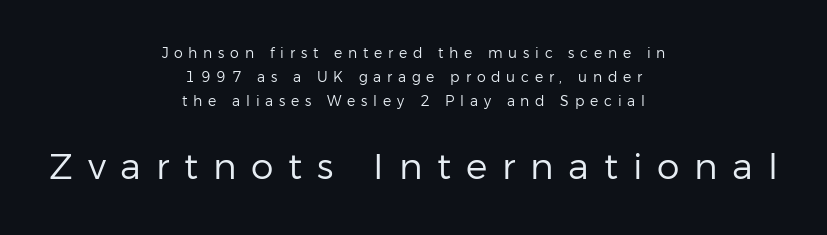
Q: Is the text bold? A: No.
Q: Is the text italic (slanted)? A: No, it is upright.
Q: Is the typeface a serif or a sans-serif typeface? A: Sans-serif.
Q: Is the text underlined? A: No.
Q: How is the paragraph aligned? A: Centered.
Q: Is the spacing between letters normal or unusually wide? A: Unusually wide.
Q: Which block of text is set in a larger size, the first (top) or the second (bottom)? A: The second (bottom) one.
Q: Width (condensed, normal, or wide)? A: Normal.
Q: Stroke contrast? A: Low.
Q: x-height? A: Medium.
Q: Monospaced? A: No.
